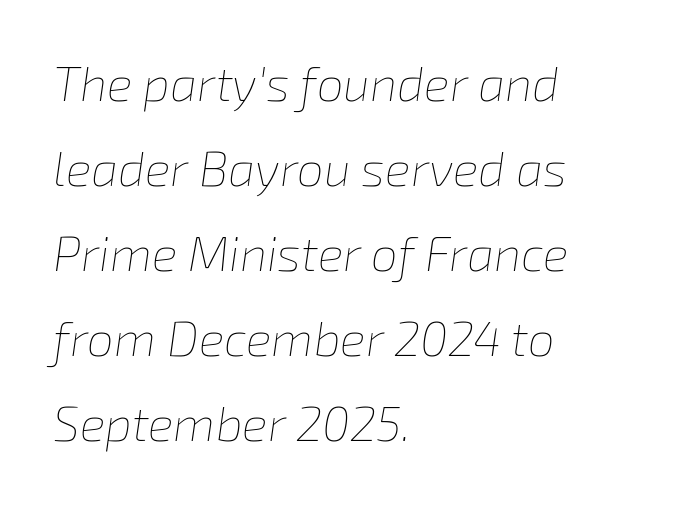
The image shows 48 px thin type, italic (leaning right); set left-aligned, line spacing 1.77x, normal letter spacing, not underlined; low stroke contrast and a medium x-height.
